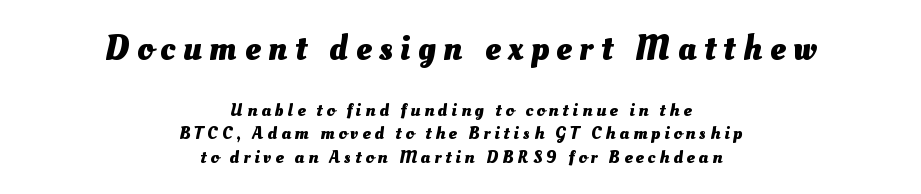
Q: Is the text bold? A: Yes.
Q: Is the text underlined? A: No.
Q: How is the paragraph aligned? A: Centered.
Q: Is the spacing between letters normal or unusually wide? A: Unusually wide.
Q: Is the spacing between lines tight, normal or loose? A: Normal.
Q: Which block of text is set in a larger size, the first (top) or the second (bottom)? A: The first (top) one.
Q: Width (condensed, normal, or wide)? A: Normal.
Q: Stroke contrast? A: Medium.
Q: x-height? A: Small.
Q: Monospaced? A: No.
